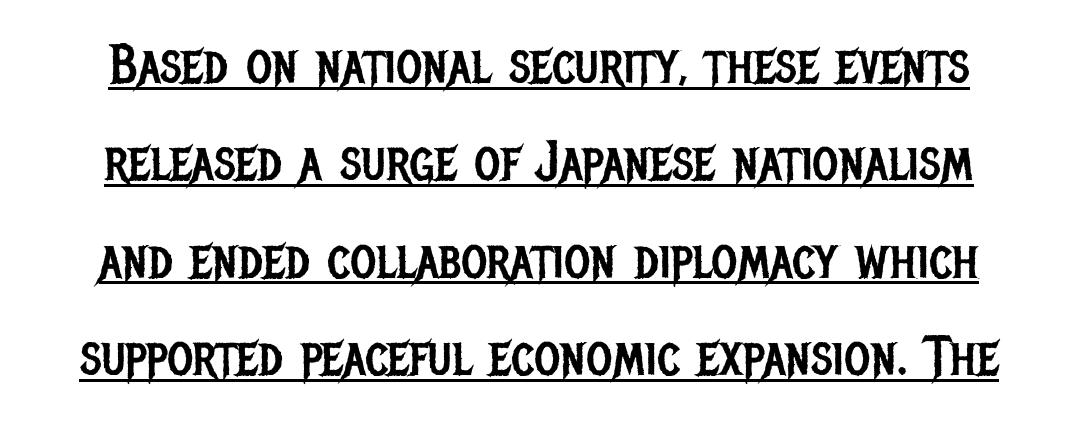
Q: Is the text bold? A: No.
Q: Is the text italic (slanted)? A: No, it is upright.
Q: Is the typeface a serif or a sans-serif typeface? A: Sans-serif.
Q: Is the text underlined? A: Yes.
Q: Is the spacing between letters normal or unusually wide? A: Normal.
Q: Width (condensed, normal, or wide)? A: Condensed.
Q: Stroke contrast? A: Low.
Q: x-height? A: Large.
Q: Monospaced? A: No.
